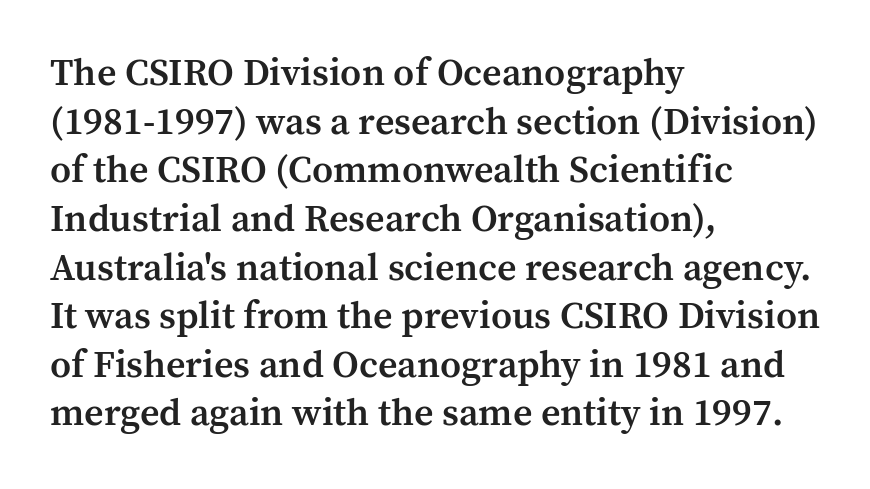
{"serif": "yes", "italic": "no", "bold": "semi", "weight": "semibold", "width": "normal", "stroke_contrast": "medium", "x_height": "medium", "monospaced": "no", "underline": "no", "align": "left", "line_spacing": "normal", "line_spacing_ratio": 1.28, "letter_spacing": "normal", "letter_spacing_em": 0.0, "glyph_px": 38}
